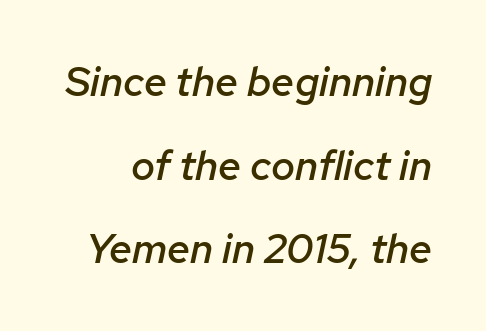
Compared with typical paragraphs, the rows here are farther apart. You could not count columns in this text — the font is proportionally spaced. Compared with typical body copy, the letter spacing here is the same. A somewhat darkened texture: the type is semibold rather than bold. Type without underlining.
